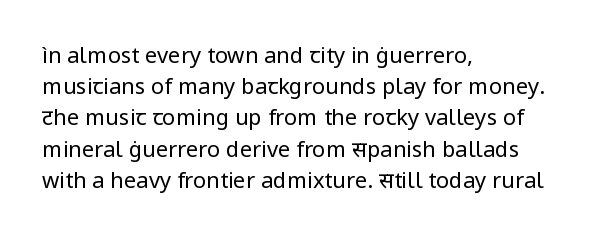
{"italic": "no", "bold": "no", "underline": "no", "align": "left", "line_spacing": "normal", "line_spacing_ratio": 1.42, "letter_spacing": "normal", "letter_spacing_em": 0.0, "glyph_px": 22}
